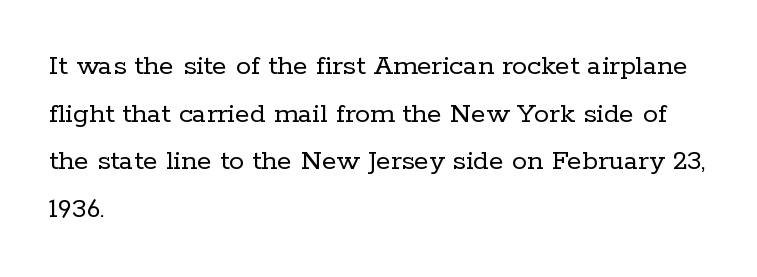
One glance says typical: line gaps are just what's usual. Visually the block forms a straight wall on the left and a jagged coastline on the right. Only glyphs here, with clear space below each row. Looks like regular typesetting: each glyph gets only the width it needs.
